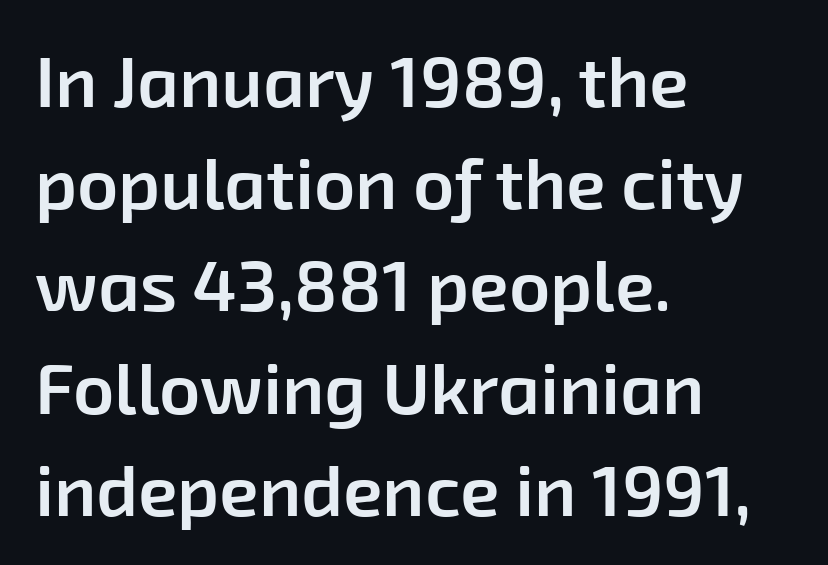
The image shows 72 px semibold sans-serif type; set left-aligned, normal line spacing (1.42x), normal letter spacing, not underlined; low stroke contrast and a medium x-height.
